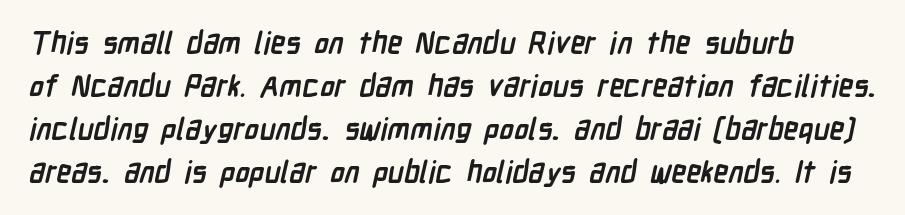
Q: Is the text bold? A: Yes.
Q: Is the typeface a serif or a sans-serif typeface? A: Sans-serif.
Q: Is the text underlined? A: No.
Q: Is the spacing between letters normal or unusually wide? A: Normal.
Q: Is the spacing between lines tight, normal or loose? A: Normal.
Q: Width (condensed, normal, or wide)? A: Condensed.
Q: Stroke contrast? A: Low.
Q: x-height? A: Medium.
Q: Monospaced? A: No.
